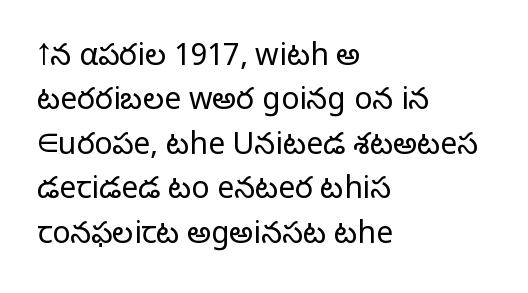
The image shows 30 px light sans-serif type, upright; set left-aligned, normal line spacing (1.48x), normal letter spacing, not underlined; low stroke contrast and a medium x-height.
